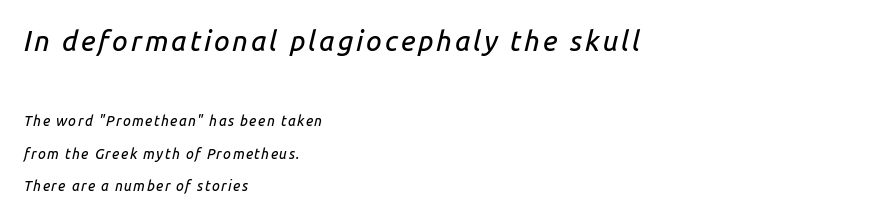
The face used here appears at its bigger size in the upper chunk. You could not count columns in this text — the font is proportionally spaced. These lines stand farther apart than default settings would place them. The space beneath each line is pristine and unruled. Caption: multi-line text, flush left, ragged right.
